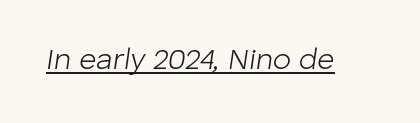
{"italic": "yes", "lean": "right", "slant_degrees": 8, "bold": "no", "weight": "light", "width": "normal", "stroke_contrast": "low", "x_height": "medium", "monospaced": "no", "underline": "yes", "letter_spacing": "normal", "letter_spacing_em": 0.0, "glyph_px": 30}
